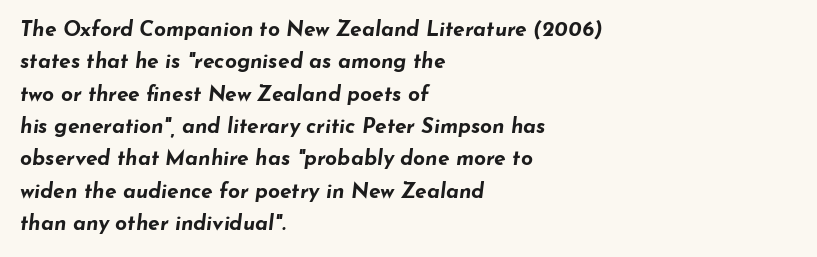
Q: Is the text bold? A: Yes.
Q: Is the text italic (slanted)? A: Yes, it leans right by about 7 degrees.
Q: Is the text underlined? A: No.
Q: How is the paragraph aligned? A: Left-aligned.
Q: Is the spacing between letters normal or unusually wide? A: Normal.
Q: Is the spacing between lines tight, normal or loose? A: Normal.
